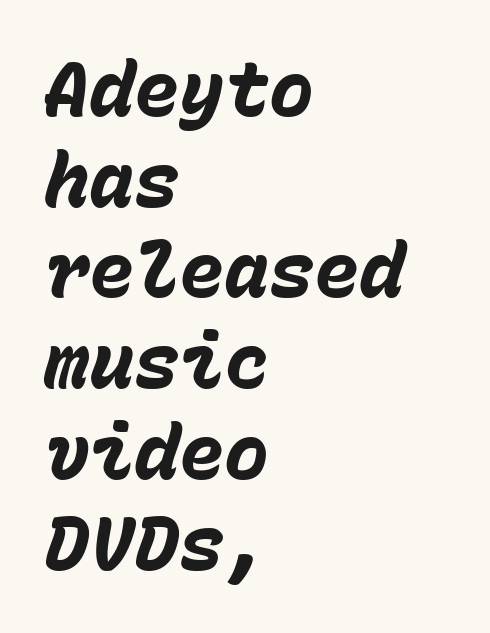
{"italic": "yes", "lean": "right", "slant_degrees": 15, "bold": "yes", "weight": "heavy", "width": "normal", "stroke_contrast": "low", "x_height": "medium", "monospaced": "yes", "underline": "no", "align": "left", "line_spacing_ratio": 1.21, "letter_spacing": "normal", "letter_spacing_em": 0.0, "glyph_px": 75}
